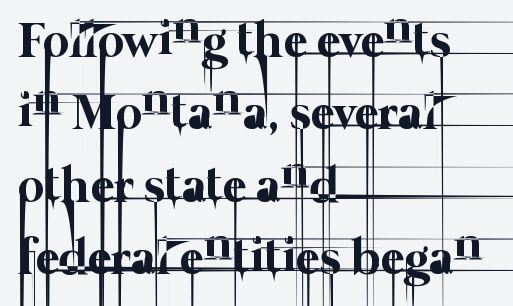
{"bold": "no", "weight": "thin", "width": "normal", "stroke_contrast": "low", "x_height": "medium", "monospaced": "no", "underline": "no", "align": "left", "line_spacing": "normal", "line_spacing_ratio": 1.42, "letter_spacing": "normal", "letter_spacing_em": 0.0, "glyph_px": 51}
